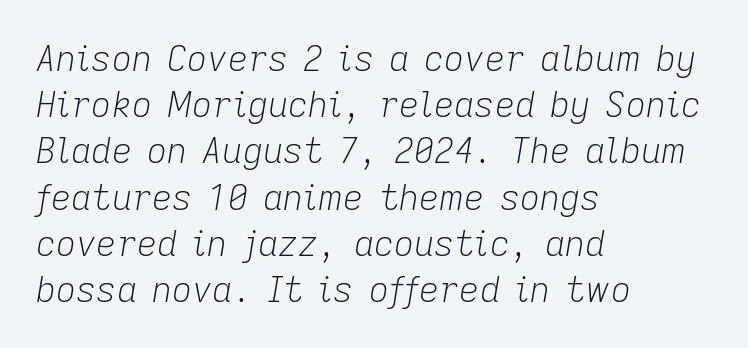
Q: Is the text bold? A: No.
Q: Is the text italic (slanted)? A: Yes, it leans right by about 9 degrees.
Q: Is the text underlined? A: No.
Q: How is the paragraph aligned? A: Left-aligned.
Q: Is the spacing between letters normal or unusually wide? A: Normal.
Q: Is the spacing between lines tight, normal or loose? A: Normal.
Q: Width (condensed, normal, or wide)? A: Normal.
Q: Stroke contrast? A: Low.
Q: x-height? A: Medium.
Q: Monospaced? A: No.
